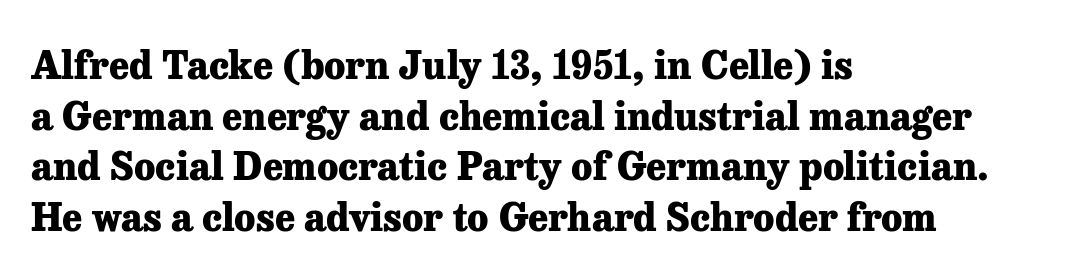
The image shows 38 px heavy serif type, upright; set left-aligned, normal line spacing (1.33x), normal letter spacing, not underlined; low stroke contrast and a medium x-height.
